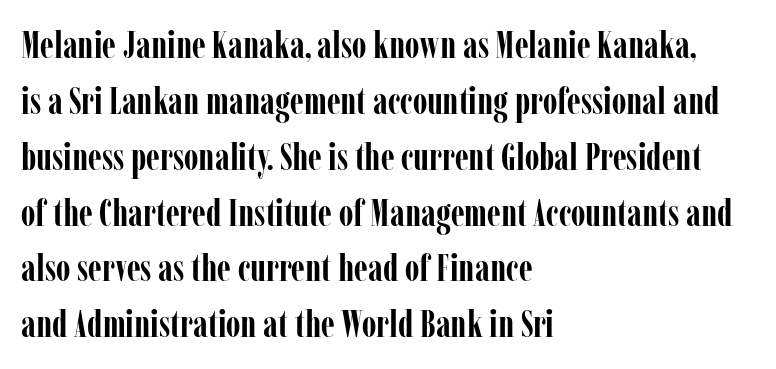
Q: Is the text bold? A: Yes.
Q: Is the text italic (slanted)? A: No, it is upright.
Q: Is the typeface a serif or a sans-serif typeface? A: Serif.
Q: Is the text underlined? A: No.
Q: How is the paragraph aligned? A: Left-aligned.
Q: Is the spacing between letters normal or unusually wide? A: Normal.
Q: Is the spacing between lines tight, normal or loose? A: Normal.
Q: Width (condensed, normal, or wide)? A: Condensed.
Q: Stroke contrast? A: Low.
Q: x-height? A: Medium.
Q: Monospaced? A: No.
